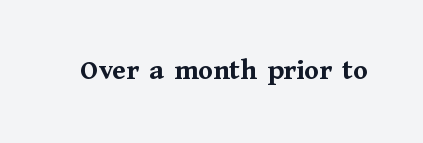
Q: Is the text bold? A: Yes.
Q: Is the text italic (slanted)? A: No, it is upright.
Q: Is the typeface a serif or a sans-serif typeface? A: Serif.
Q: Is the text underlined? A: No.
Q: Is the spacing between letters normal or unusually wide? A: Normal.
Q: Width (condensed, normal, or wide)? A: Normal.
Q: Stroke contrast? A: Medium.
Q: x-height? A: Medium.
Q: Monospaced? A: No.
